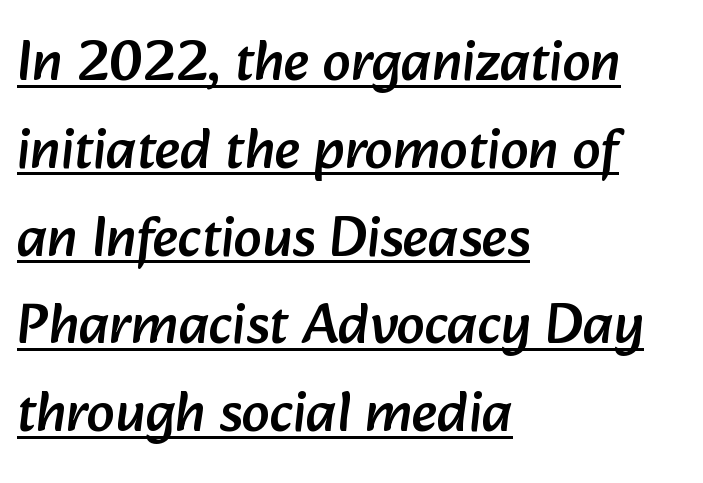
{"serif": "no", "width": "normal", "stroke_contrast": "low", "x_height": "medium", "monospaced": "no", "underline": "yes", "align": "left", "line_spacing": "normal", "line_spacing_ratio": 1.54, "letter_spacing": "normal", "letter_spacing_em": 0.0, "glyph_px": 57}
